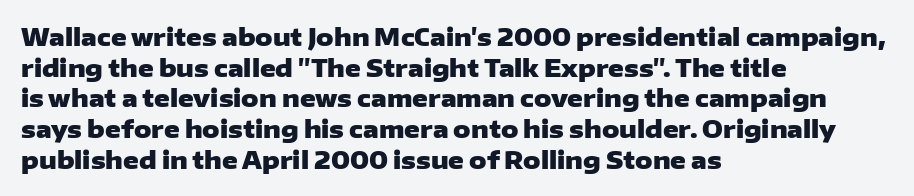
{"italic": "no", "bold": "yes", "underline": "no", "align": "left", "line_spacing": "normal", "line_spacing_ratio": 1.28, "letter_spacing": "normal", "letter_spacing_em": 0.0, "glyph_px": 24}
